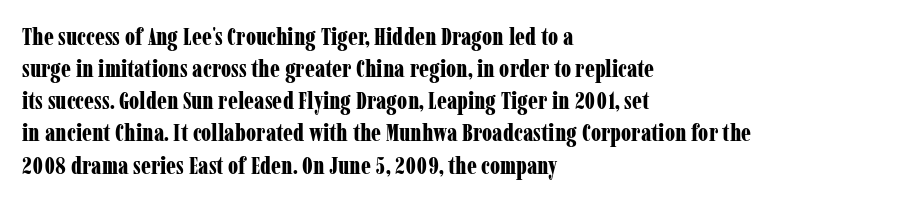
Q: Is the text bold? A: Yes.
Q: Is the text italic (slanted)? A: No, it is upright.
Q: Is the text underlined? A: No.
Q: How is the paragraph aligned? A: Left-aligned.
Q: Is the spacing between letters normal or unusually wide? A: Normal.
Q: Is the spacing between lines tight, normal or loose? A: Normal.
